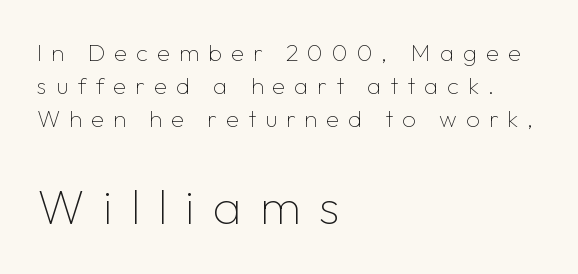
These glyphs show unthickened strokes, regular width or finer. The designer gave the closing block more size than the opening block. In terms of letterform style, serifs are entirely absent. Compared with typical body copy, the letter spacing here is much looser. Is this a fixed-width face? No — the glyphs have proportional, varying widths.
